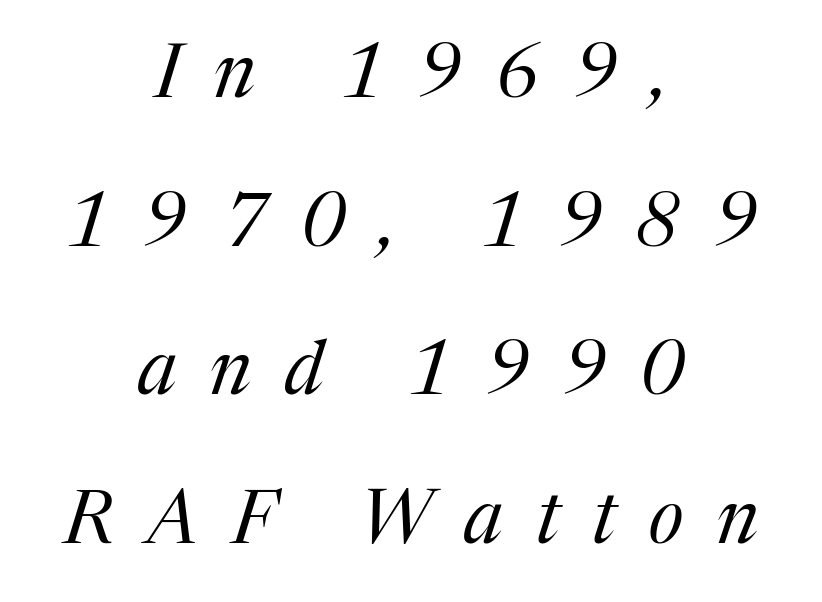
{"serif": "yes", "italic": "yes", "lean": "right", "slant_degrees": 17, "bold": "no", "weight": "regular", "width": "normal", "stroke_contrast": "medium", "x_height": "medium", "monospaced": "no", "underline": "no", "align": "center", "line_spacing": "loose", "line_spacing_ratio": 2.01, "letter_spacing": "wide", "letter_spacing_em": 0.45, "glyph_px": 74}
